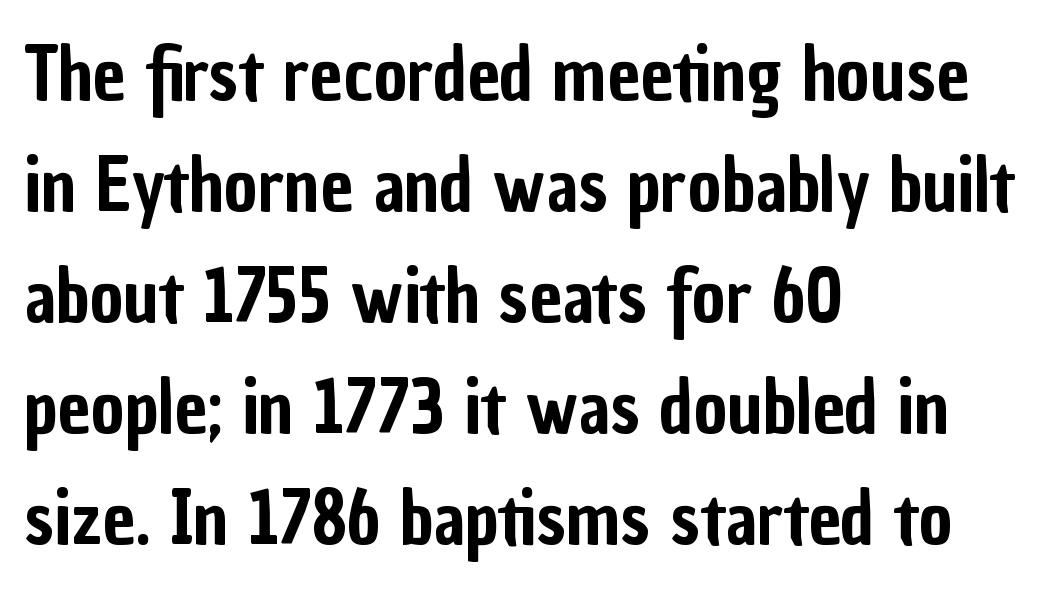
Italic? Not at all — the glyphs are vertical. A student would call this left alignment; a typographer would say flush left, rag right. The type family on display is of the sans-serif kind. The passage shown is typed in a proportional face where columns would drift.
